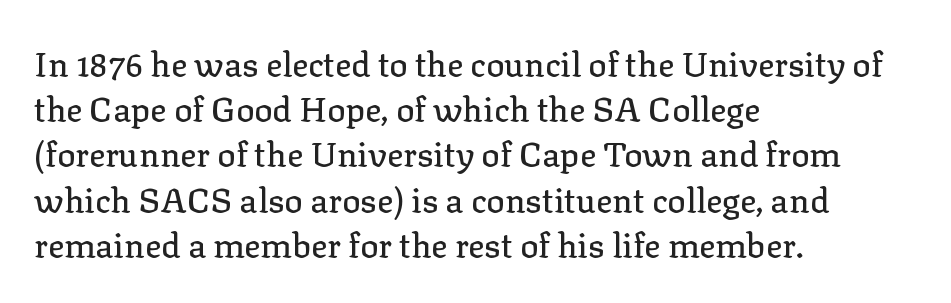
Q: Is the text italic (slanted)? A: No, it is upright.
Q: Is the typeface a serif or a sans-serif typeface? A: Serif.
Q: Is the text underlined? A: No.
Q: How is the paragraph aligned? A: Left-aligned.
Q: Is the spacing between letters normal or unusually wide? A: Normal.
Q: Is the spacing between lines tight, normal or loose? A: Normal.
Q: Width (condensed, normal, or wide)? A: Normal.
Q: Stroke contrast? A: Low.
Q: x-height? A: Medium.
Q: Monospaced? A: No.
